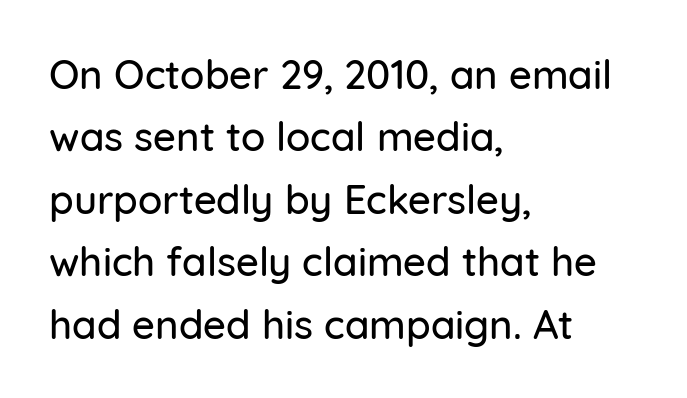
Q: Is the text italic (slanted)? A: No, it is upright.
Q: Is the typeface a serif or a sans-serif typeface? A: Sans-serif.
Q: Is the text underlined? A: No.
Q: How is the paragraph aligned? A: Left-aligned.
Q: Is the spacing between letters normal or unusually wide? A: Normal.
Q: Is the spacing between lines tight, normal or loose? A: Normal.
Q: Width (condensed, normal, or wide)? A: Normal.
Q: Stroke contrast? A: Low.
Q: x-height? A: Medium.
Q: Monospaced? A: No.
